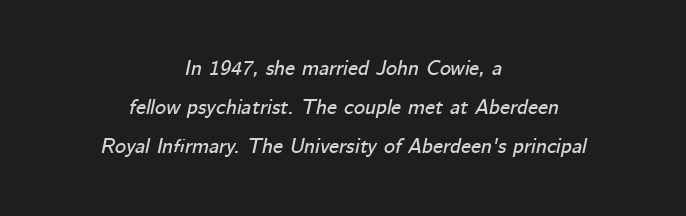
There is no visible air inserted between adjacent glyphs. Characters are canted at an angle relative to the baseline's perpendicular. Only glyphs here, with clear space below each row. The rendering positions every line midway between the sides.
